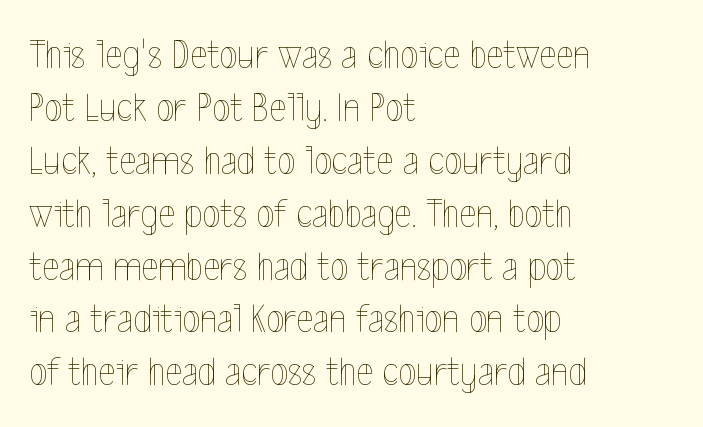
Q: Is the text bold? A: No.
Q: Is the text italic (slanted)? A: No, it is upright.
Q: Is the text underlined? A: No.
Q: How is the paragraph aligned? A: Left-aligned.
Q: Is the spacing between letters normal or unusually wide? A: Normal.
Q: Is the spacing between lines tight, normal or loose? A: Normal.
Q: Width (condensed, normal, or wide)? A: Condensed.
Q: x-height? A: Medium.
Q: Monospaced? A: No.
